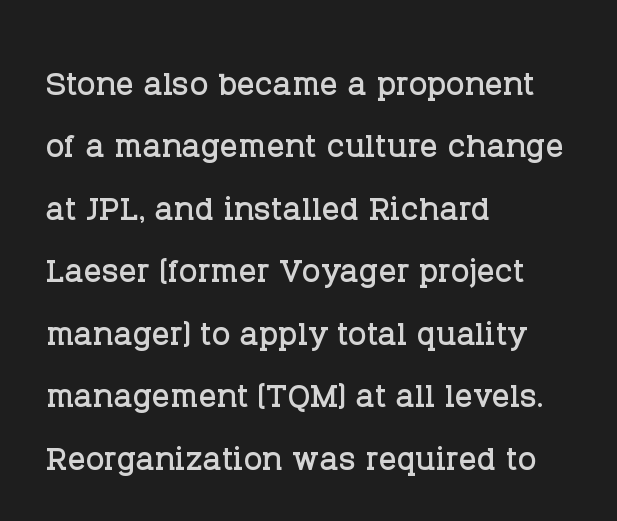
{"serif": "yes", "italic": "no", "width": "normal", "stroke_contrast": "low", "x_height": "large", "monospaced": "no", "underline": "no", "align": "left", "line_spacing": "normal", "line_spacing_ratio": 1.42, "letter_spacing": "normal", "letter_spacing_em": 0.0, "glyph_px": 44}
